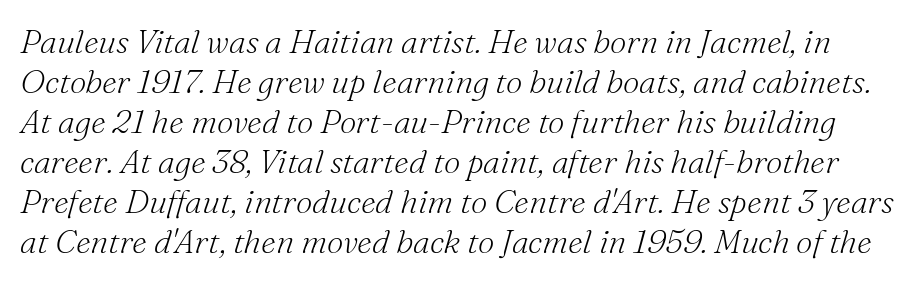
The image shows 33 px light serif type, italic (leaning right); set line spacing 1.21x, normal letter spacing, not underlined; medium stroke contrast and a small x-height.
